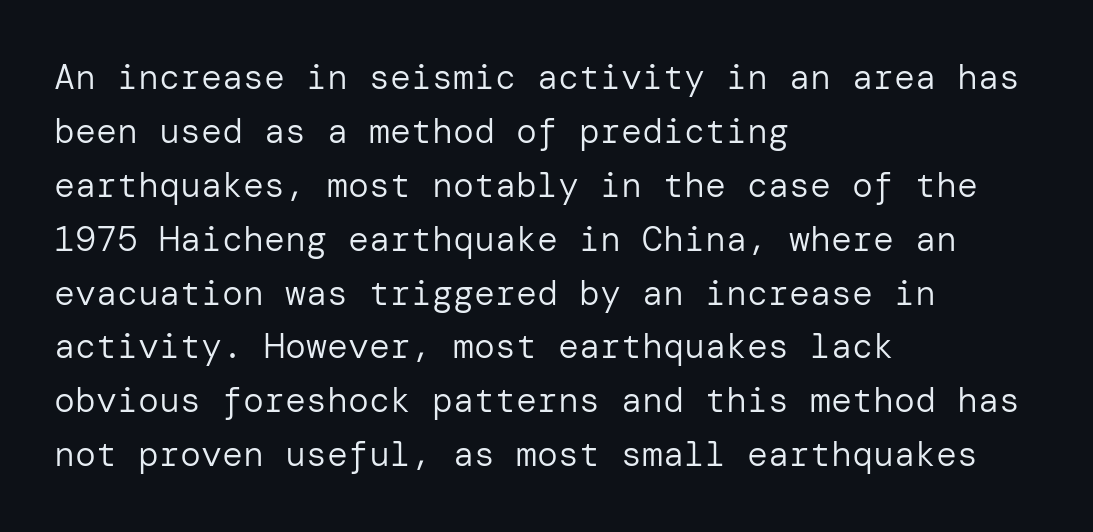
{"serif": "no", "italic": "no", "bold": "no", "weight": "regular", "width": "normal", "stroke_contrast": "low", "x_height": "medium", "underline": "no", "align": "left", "line_spacing": "normal", "line_spacing_ratio": 1.54, "letter_spacing": "normal", "letter_spacing_em": 0.0, "glyph_px": 35}
